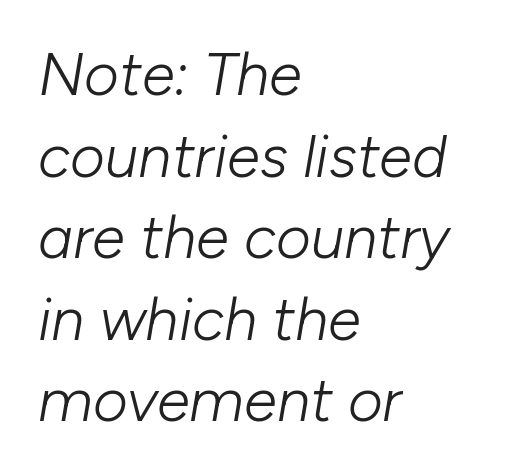
Q: Is the text bold? A: No.
Q: Is the text italic (slanted)? A: Yes, it leans right by about 10 degrees.
Q: Is the text underlined? A: No.
Q: How is the paragraph aligned? A: Left-aligned.
Q: Is the spacing between letters normal or unusually wide? A: Normal.
Q: Is the spacing between lines tight, normal or loose? A: Normal.
Q: Width (condensed, normal, or wide)? A: Normal.
Q: Stroke contrast? A: Low.
Q: x-height? A: Medium.
Q: Monospaced? A: No.
